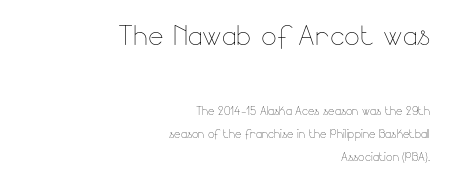
The image shows 37 px thin type, upright; set right-aligned, normal line spacing (1.51x), normal letter spacing, not underlined; the first (top) block is 2.47x larger; low stroke contrast and a small x-height.
